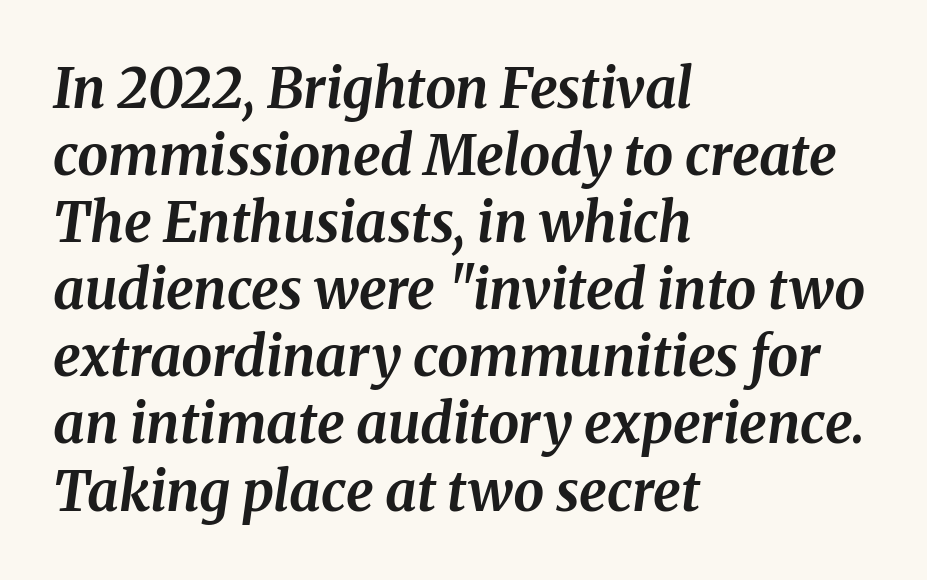
Each letter keeps its own natural width here, so spacing adapts to shape. Descenders are the only things crossing below the line. Its strokes are broad and dark, the hallmark of bold type. The paragraph has a hard left edge and a soft right edge. Caption: standard tracking, unaltered. The passage shown leans; its letterforms are oblique.
